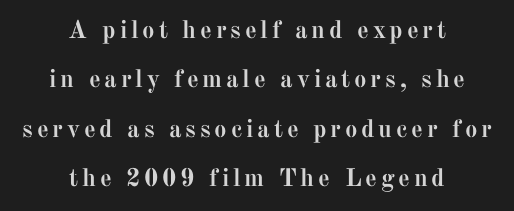
Is the type bold? Yes — the strokes are clearly thick and heavy. The baseline area is clear. Does the leading feel generous? Absolutely, it's lavish. The lettering holds an erect, upright posture throughout.
